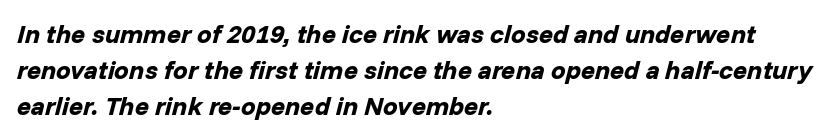
The image shows 26 px bold type, italic (leaning right); set left-aligned, normal line spacing (1.38x), normal letter spacing, not underlined.
